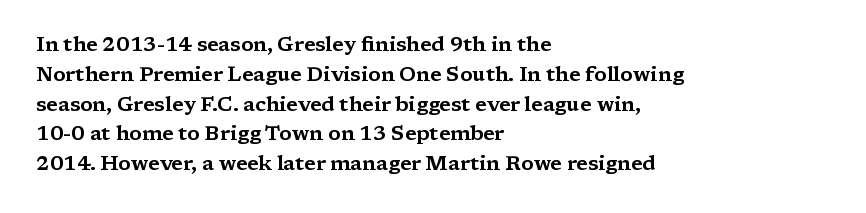
{"italic": "no", "underline": "no", "align": "left", "line_spacing": "normal", "line_spacing_ratio": 1.49, "letter_spacing": "normal", "letter_spacing_em": 0.0, "glyph_px": 20}
